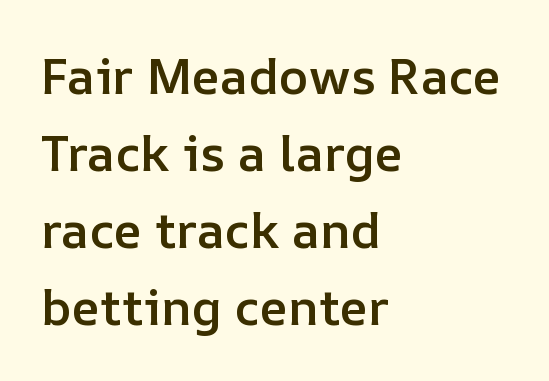
{"italic": "no", "bold": "semi", "weight": "semibold", "width": "normal", "stroke_contrast": "low", "x_height": "medium", "monospaced": "no", "underline": "no", "align": "left", "line_spacing": "normal", "line_spacing_ratio": 1.54, "letter_spacing": "normal", "letter_spacing_em": 0.0, "glyph_px": 50}
